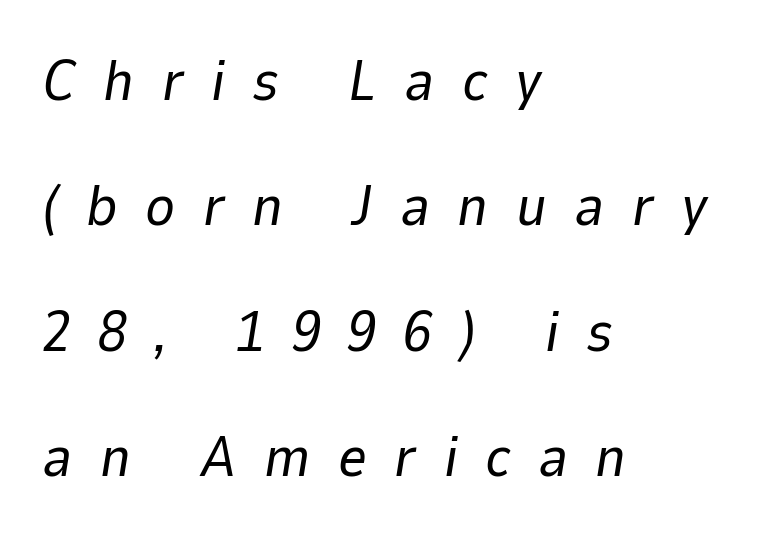
The image shows 57 px regular-weight type, italic (leaning right); set left-aligned, loose line spacing (2.2x), unusually wide letter spacing (+0.48 em), not underlined; low stroke contrast and a medium x-height.
